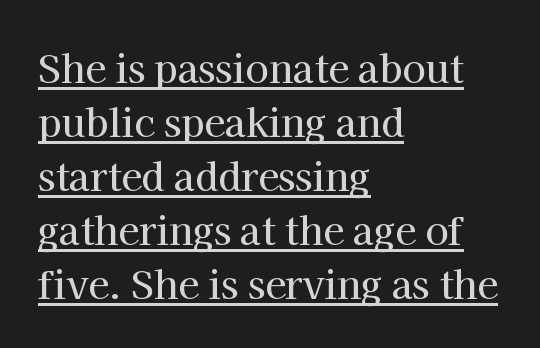
The image shows 38 px serif type, upright; set left-aligned, normal line spacing (1.42x), normal letter spacing, underlined; high stroke contrast and a medium x-height.
